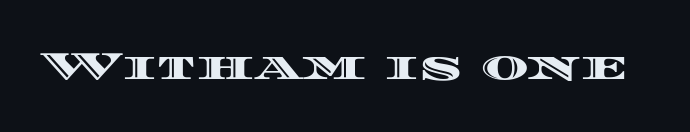
It's the straight-up-and-down kind of type. These lines keep a tight, regular rhythm from letter to letter. Words float on clear page, feet unadorned. Looks like regular typesetting: each glyph gets only the width it needs.
